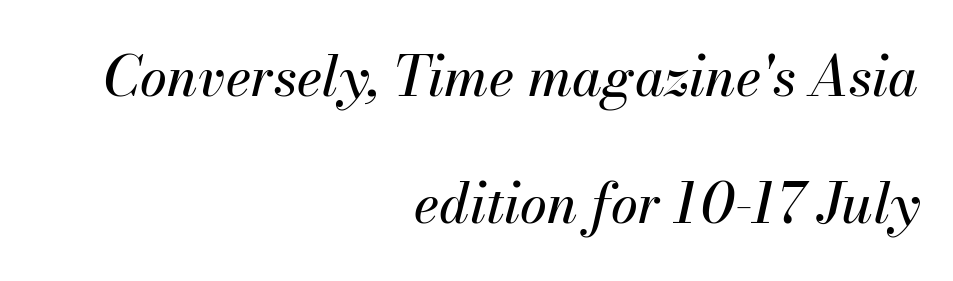
{"italic": "yes", "lean": "right", "slant_degrees": 13, "width": "normal", "stroke_contrast": "medium", "x_height": "small", "monospaced": "no", "underline": "no", "align": "right", "line_spacing": "loose", "line_spacing_ratio": 2.36, "letter_spacing": "normal", "letter_spacing_em": 0.0, "glyph_px": 54}
